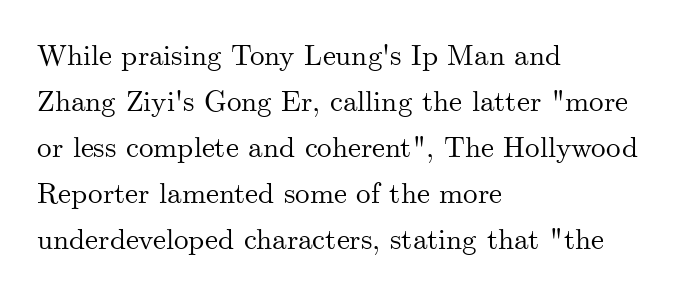
{"serif": "yes", "italic": "no", "width": "normal", "stroke_contrast": "medium", "x_height": "small", "monospaced": "no", "underline": "no", "align": "left", "line_spacing": "normal", "line_spacing_ratio": 1.59, "letter_spacing": "normal", "letter_spacing_em": 0.0, "glyph_px": 29}
